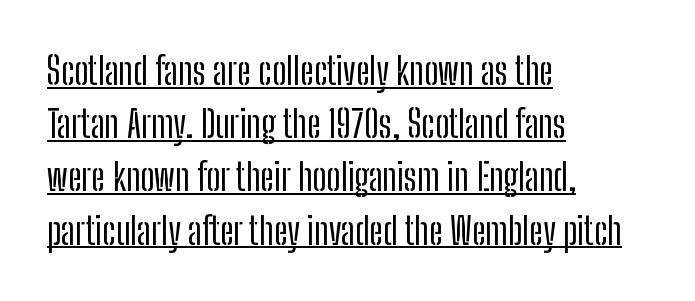
{"serif": "no", "italic": "no", "width": "condensed", "stroke_contrast": "low", "x_height": "medium", "monospaced": "no", "underline": "yes", "align": "left", "line_spacing": "normal", "line_spacing_ratio": 1.4, "letter_spacing": "normal", "letter_spacing_em": 0.0, "glyph_px": 38}
